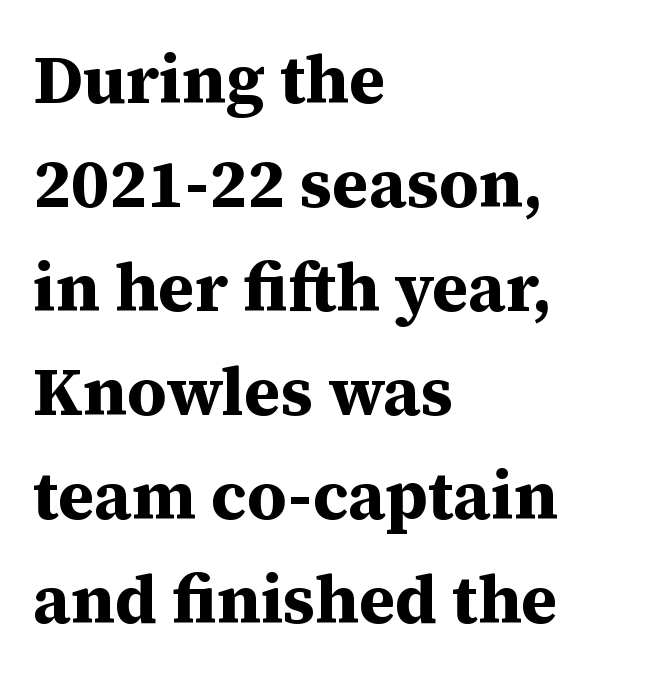
The image shows 68 px bold serif type, upright; set left-aligned, normal line spacing (1.53x), normal letter spacing, not underlined; medium stroke contrast and a medium x-height.
